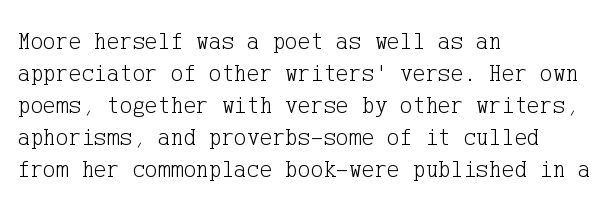
A bare baseline throughout the passage. Does the lettering tilt? It doesn't — this is upright. Leftover space on each line is placed entirely after the last word. Regarding leading, the lines here are spaced in the standard way. Inter-character spacing is left at the font's built-in metrics. Compared with a typical body face, this is equally light or lighter still.
